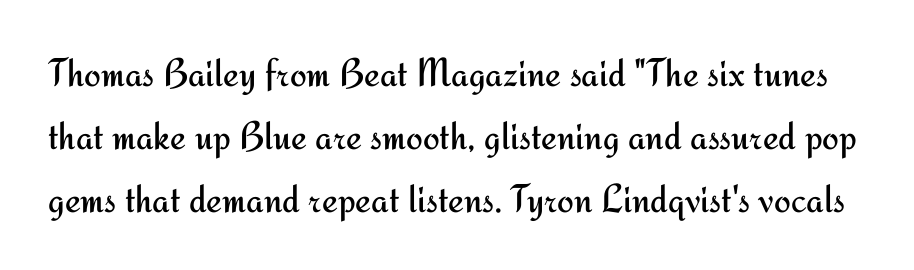
The image shows 40 px regular-weight sans-serif type, upright; set normal line spacing (1.57x), normal letter spacing, not underlined; medium stroke contrast and a small x-height.
